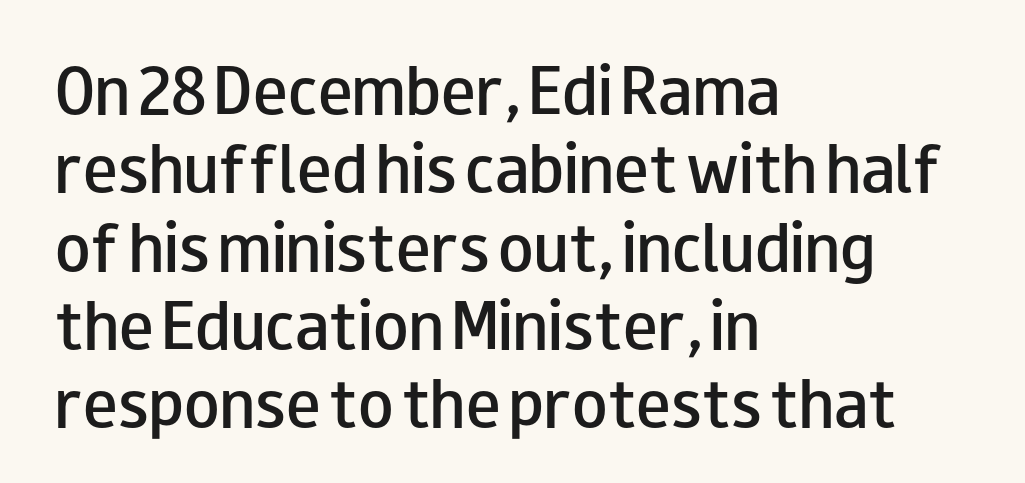
{"serif": "no", "italic": "no", "bold": "semi", "weight": "semibold", "width": "wide", "stroke_contrast": "low", "x_height": "small", "monospaced": "no", "underline": "no", "align": "left", "line_spacing": "normal", "line_spacing_ratio": 1.35, "letter_spacing": "normal", "letter_spacing_em": 0.0, "glyph_px": 58}
